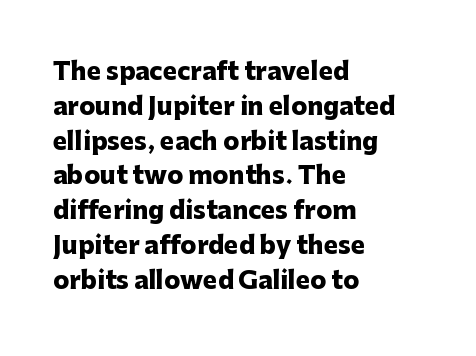
Nope, not italic — everything's standing straight. The passage shown has conventional tracking throughout. Bold? Absolutely — the strokes are thick and heavy. If you drew a ruler down the left edge, every line would touch it. The gap between lines stays unmarked. Horizontal bands of white between lines are of average thickness.
